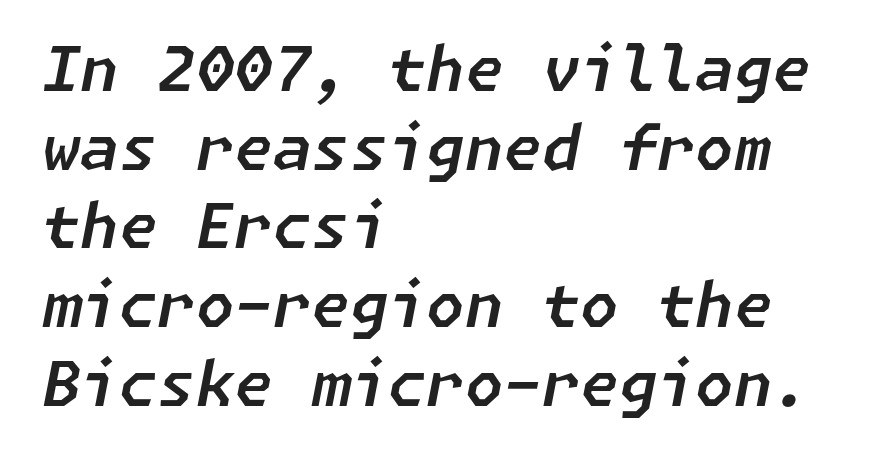
Q: Is the text italic (slanted)? A: Yes, it leans right by about 11 degrees.
Q: Is the text underlined? A: No.
Q: How is the paragraph aligned? A: Left-aligned.
Q: Is the spacing between letters normal or unusually wide? A: Normal.
Q: Is the spacing between lines tight, normal or loose? A: Normal.
Q: Width (condensed, normal, or wide)? A: Normal.
Q: Stroke contrast? A: Low.
Q: x-height? A: Medium.
